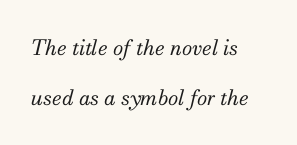
The foot of each line stays bare and open. Summary of weight: not heavy and not bold. Regarding leading, the lines here are spaced well apart. Italic? Definitely — the glyphs are oblique. The ragged edge is on the right, which tells us the setting is flush left. Inter-character spacing is left at the font's built-in metrics.
